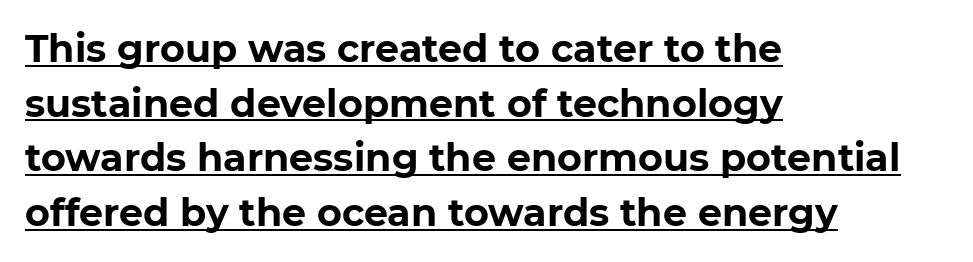
Q: Is the text bold? A: Yes.
Q: Is the typeface a serif or a sans-serif typeface? A: Sans-serif.
Q: Is the text underlined? A: Yes.
Q: How is the paragraph aligned? A: Left-aligned.
Q: Is the spacing between letters normal or unusually wide? A: Normal.
Q: Is the spacing between lines tight, normal or loose? A: Normal.
Q: Width (condensed, normal, or wide)? A: Normal.
Q: Stroke contrast? A: Low.
Q: x-height? A: Medium.
Q: Monospaced? A: No.
